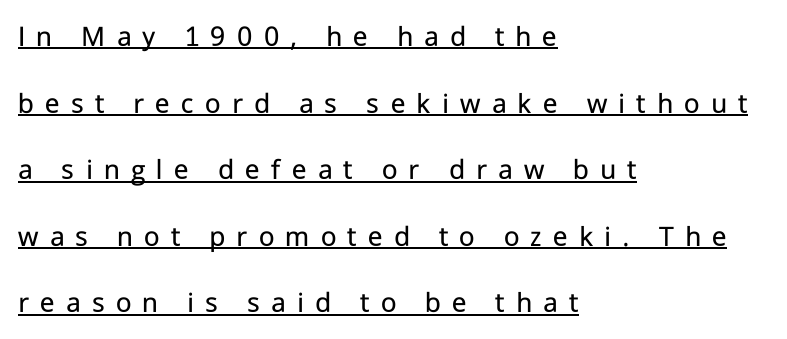
Q: Is the text bold? A: No.
Q: Is the text italic (slanted)? A: No, it is upright.
Q: Is the typeface a serif or a sans-serif typeface? A: Sans-serif.
Q: Is the text underlined? A: Yes.
Q: How is the paragraph aligned? A: Left-aligned.
Q: Is the spacing between letters normal or unusually wide? A: Unusually wide.
Q: Is the spacing between lines tight, normal or loose? A: Loose.
Q: Width (condensed, normal, or wide)? A: Normal.
Q: Stroke contrast? A: Low.
Q: x-height? A: Medium.
Q: Monospaced? A: No.
